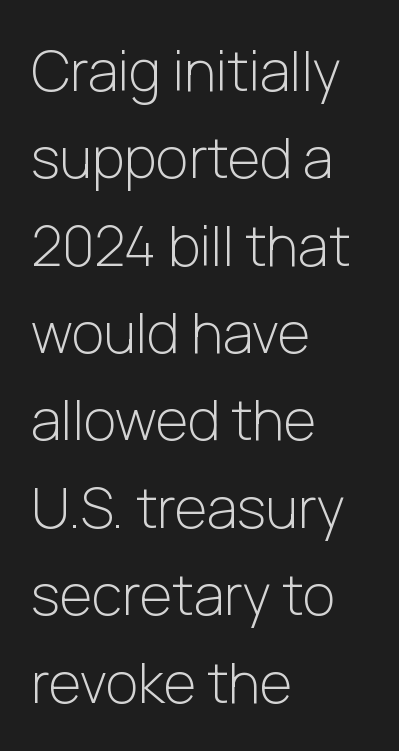
Underlining? Definitely not there. A student would call this left alignment; a typographer would say flush left, rag right. Think of a printed novel: that variable character pitch is what you see here. Letter spacing: default. What kind of face is this? One without serifs — a sans. The designer left line spacing at the default.
